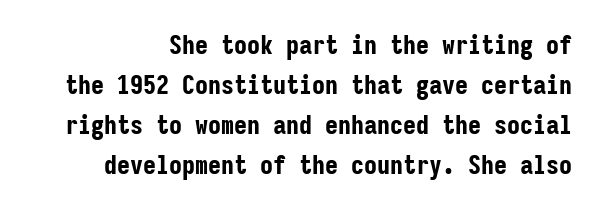
{"italic": "no", "bold": "yes", "underline": "no", "line_spacing": "normal", "line_spacing_ratio": 1.54, "letter_spacing": "normal", "letter_spacing_em": 0.0, "glyph_px": 26}
